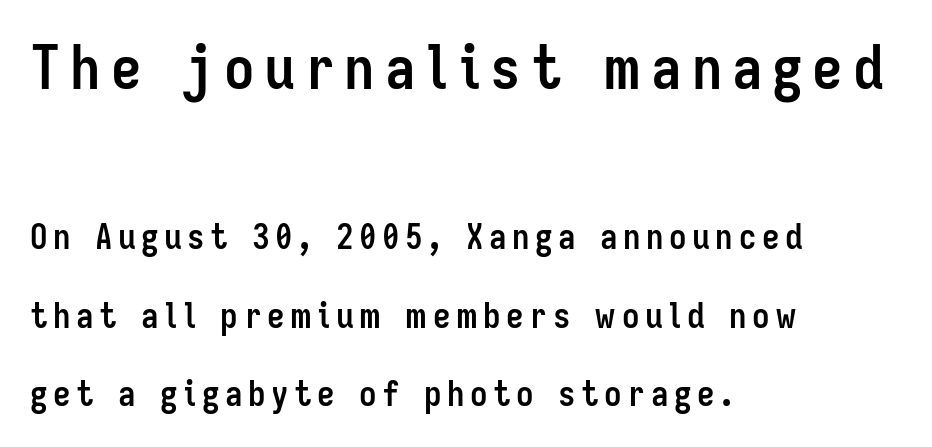
The image shows 61 px semibold, condensed sans-serif type, upright; set left-aligned, loose line spacing (2.24x), not underlined; the first (top) block is 1.74x larger; low stroke contrast and a medium x-height.
